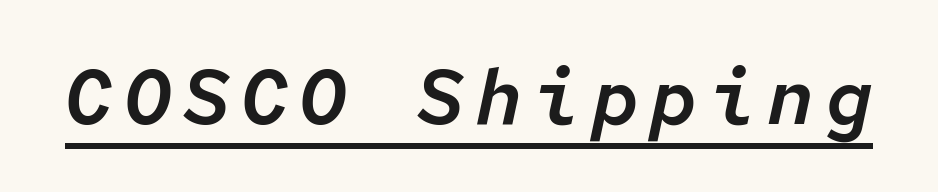
{"italic": "yes", "lean": "right", "slant_degrees": 12, "width": "normal", "stroke_contrast": "low", "x_height": "medium", "monospaced": "yes", "underline": "yes", "glyph_px": 78}
